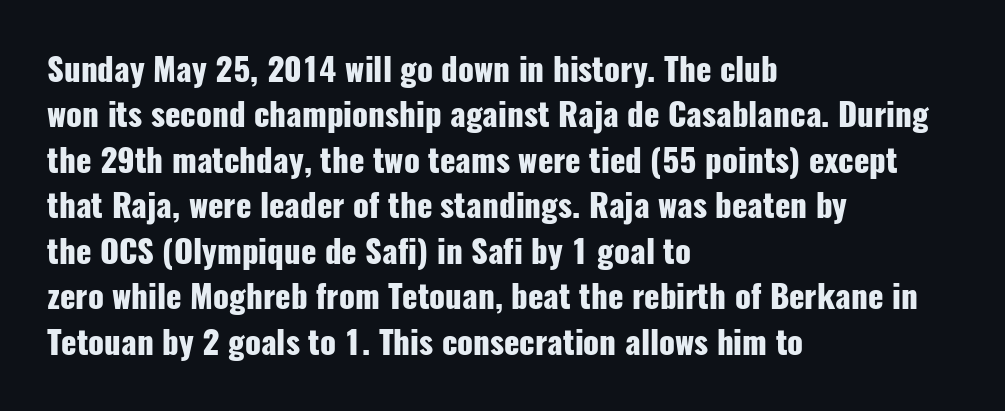
Q: Is the text bold? A: Yes.
Q: Is the text italic (slanted)? A: No, it is upright.
Q: Is the typeface a serif or a sans-serif typeface? A: Sans-serif.
Q: Is the text underlined? A: No.
Q: How is the paragraph aligned? A: Left-aligned.
Q: Is the spacing between letters normal or unusually wide? A: Normal.
Q: Is the spacing between lines tight, normal or loose? A: Normal.
Q: Width (condensed, normal, or wide)? A: Condensed.
Q: Stroke contrast? A: Low.
Q: x-height? A: Medium.
Q: Monospaced? A: No.
